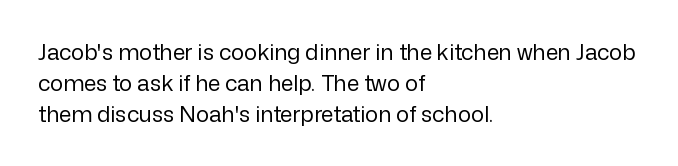
{"italic": "no", "bold": "no", "underline": "no", "align": "left", "line_spacing": "normal", "line_spacing_ratio": 1.4, "letter_spacing": "normal", "letter_spacing_em": 0.0, "glyph_px": 22}
